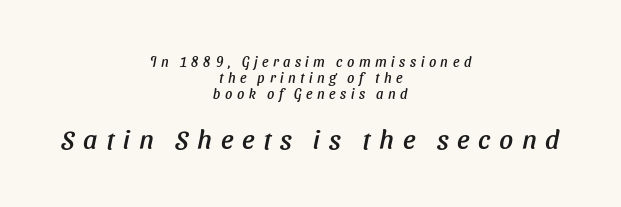
The image shows 27 px text type; set centered, tight line spacing (1.13x), unusually wide letter spacing (+0.32 em), not underlined; the second (bottom) block is 1.93x larger.
